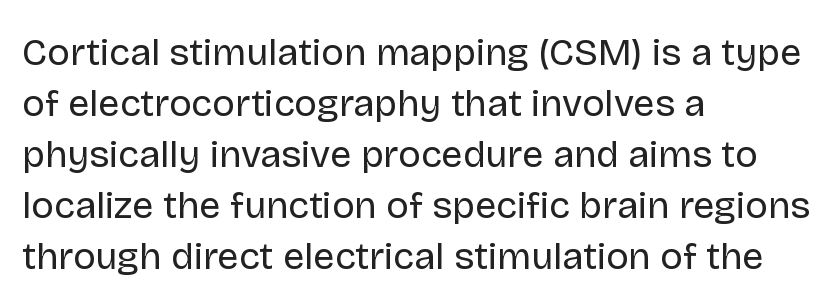
{"serif": "no", "italic": "no", "bold": "no", "weight": "regular", "width": "normal", "stroke_contrast": "low", "x_height": "large", "monospaced": "no", "underline": "no", "align": "left", "line_spacing": "normal", "line_spacing_ratio": 1.34, "letter_spacing": "normal", "letter_spacing_em": 0.0, "glyph_px": 38}
